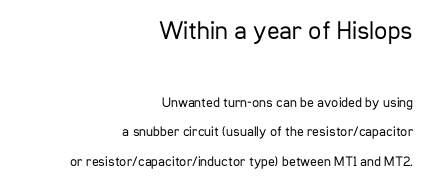
Q: Is the text bold? A: No.
Q: Is the text italic (slanted)? A: No, it is upright.
Q: Is the text underlined? A: No.
Q: How is the paragraph aligned? A: Right-aligned.
Q: Is the spacing between letters normal or unusually wide? A: Normal.
Q: Is the spacing between lines tight, normal or loose? A: Loose.
Q: Which block of text is set in a larger size, the first (top) or the second (bottom)? A: The first (top) one.
